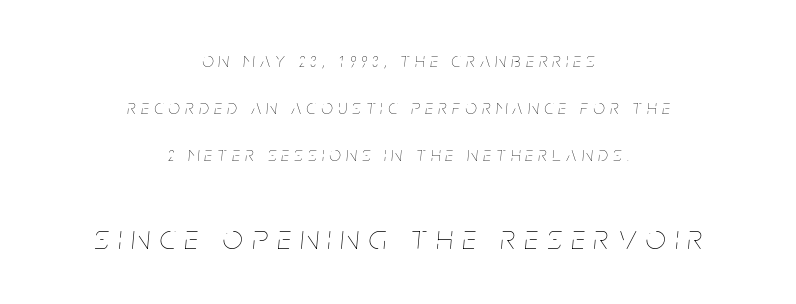
Q: Is the text bold? A: No.
Q: Is the text italic (slanted)? A: Yes, it leans right by about 5 degrees.
Q: Is the text underlined? A: No.
Q: How is the paragraph aligned? A: Centered.
Q: Is the spacing between letters normal or unusually wide? A: Unusually wide.
Q: Is the spacing between lines tight, normal or loose? A: Loose.
Q: Which block of text is set in a larger size, the first (top) or the second (bottom)? A: The second (bottom) one.
Q: Width (condensed, normal, or wide)? A: Condensed.
Q: Stroke contrast? A: Low.
Q: x-height? A: Large.
Q: Monospaced? A: No.
